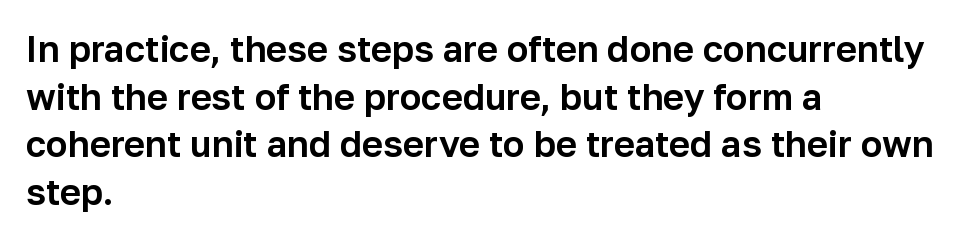
The image shows 36 px sans-serif type, upright; set left-aligned, normal line spacing (1.32x), normal letter spacing, not underlined; low stroke contrast and a medium x-height.
